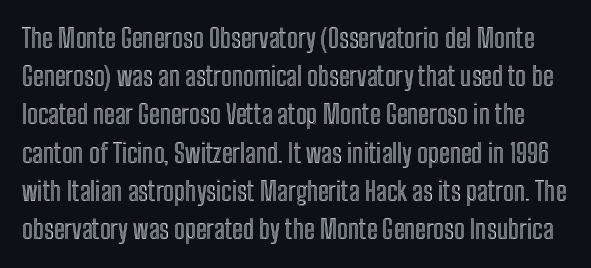
The image shows 26 px text type, upright; set normal line spacing (1.47x), normal letter spacing, not underlined.
